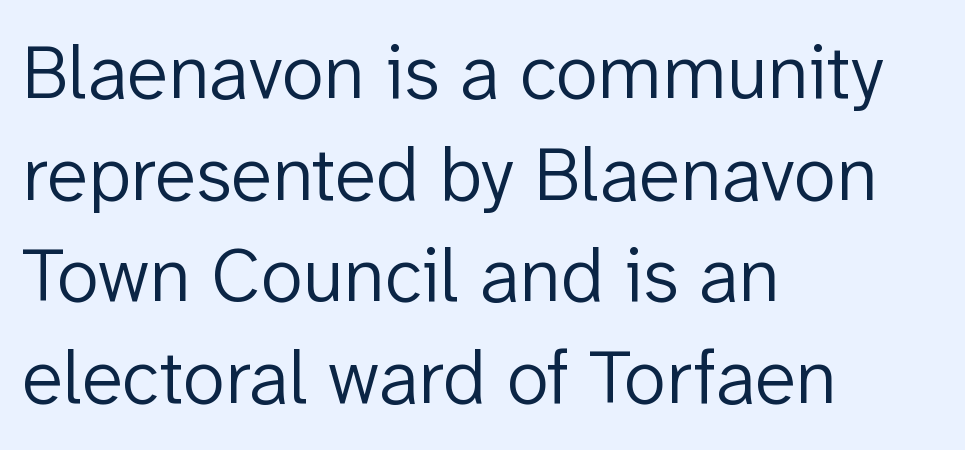
{"serif": "no", "italic": "no", "bold": "no", "weight": "light", "width": "normal", "stroke_contrast": "low", "x_height": "medium", "monospaced": "no", "underline": "no", "align": "left", "line_spacing": "normal", "line_spacing_ratio": 1.32, "letter_spacing": "normal", "letter_spacing_em": 0.0, "glyph_px": 77}
